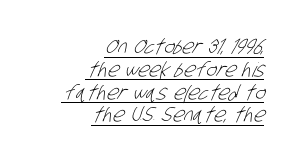
{"bold": "no", "underline": "yes", "align": "right", "line_spacing": "tight", "line_spacing_ratio": 1.14, "letter_spacing": "normal", "letter_spacing_em": 0.0, "glyph_px": 20}
